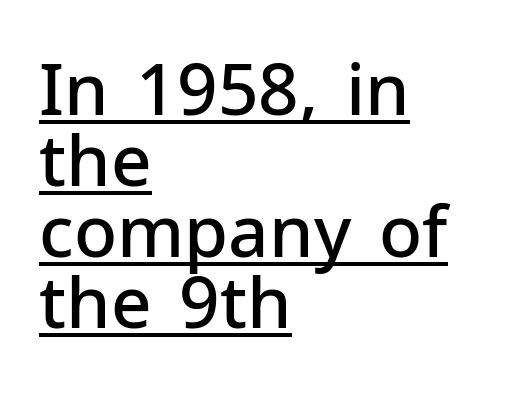
Q: Is the text bold? A: Semi-bold.
Q: Is the text italic (slanted)? A: No, it is upright.
Q: Is the typeface a serif or a sans-serif typeface? A: Sans-serif.
Q: Is the text underlined? A: Yes.
Q: How is the paragraph aligned? A: Left-aligned.
Q: Is the spacing between letters normal or unusually wide? A: Normal.
Q: Is the spacing between lines tight, normal or loose? A: Tight.
Q: Width (condensed, normal, or wide)? A: Normal.
Q: Stroke contrast? A: Low.
Q: x-height? A: Medium.
Q: Monospaced? A: No.
